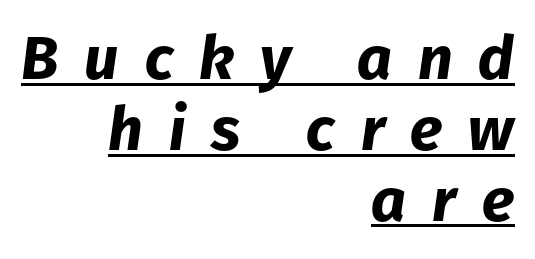
Q: Is the text bold? A: Yes.
Q: Is the text italic (slanted)? A: Yes, it leans right by about 8 degrees.
Q: Is the text underlined? A: Yes.
Q: How is the paragraph aligned? A: Right-aligned.
Q: Is the spacing between letters normal or unusually wide? A: Unusually wide.
Q: Width (condensed, normal, or wide)? A: Normal.
Q: Stroke contrast? A: Low.
Q: x-height? A: Medium.
Q: Monospaced? A: No.
